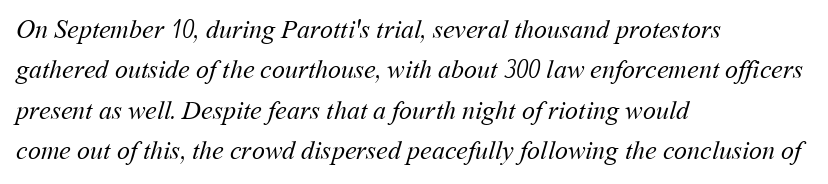
Q: Is the text bold? A: No.
Q: Is the text underlined? A: No.
Q: How is the paragraph aligned? A: Left-aligned.
Q: Is the spacing between letters normal or unusually wide? A: Normal.
Q: Is the spacing between lines tight, normal or loose? A: Normal.
